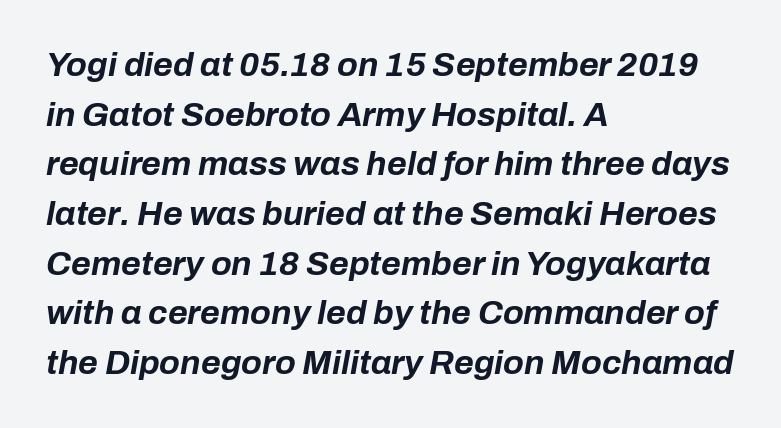
Weight check: bold — yes, fully. Nobody touched the tracking dial on this one. These lines were composed using italics. The glyphs are unaccompanied by any horizontal stroke below them. Looks like regular typesetting: each glyph gets only the width it needs.
